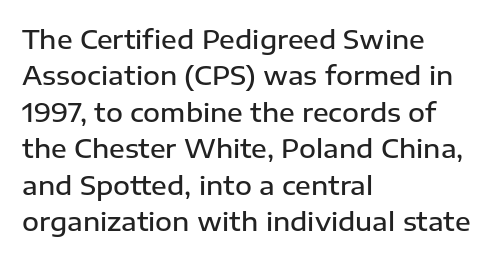
Each glyph is drawn with semibold strokes, heavier than normal yet not fully bold. Each word holds together tightly as a unit, with standard inter-letter gaps. These lines sit exactly where default settings would place them. Every row of glyphs begins at an identical x-position on the left.
